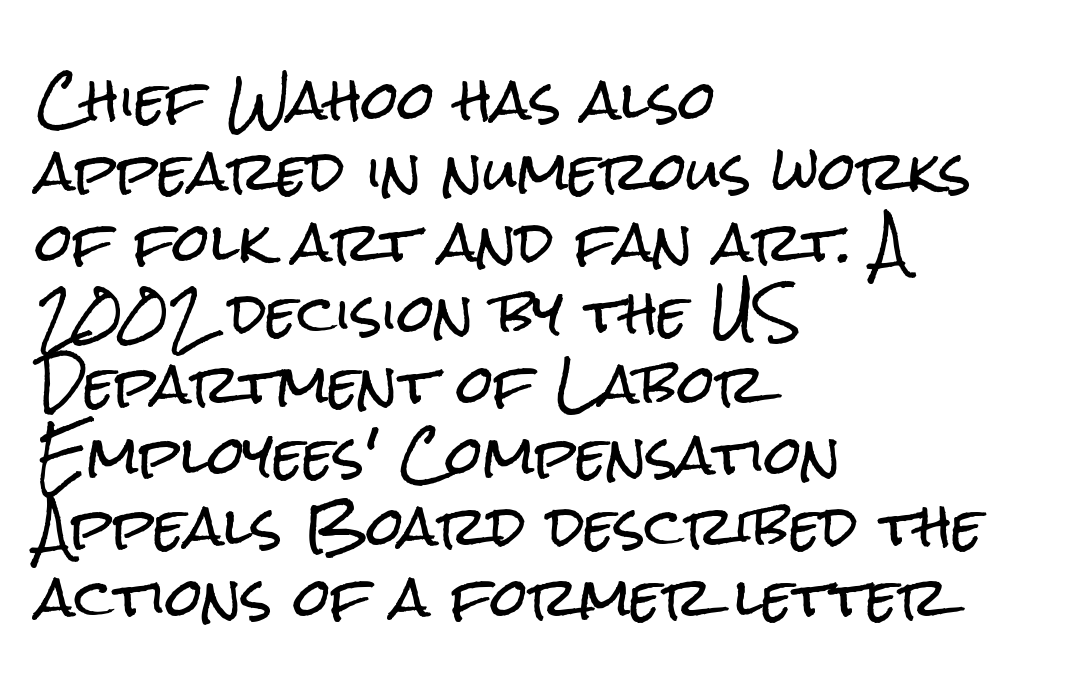
{"serif": "no", "italic": "no", "width": "condensed", "stroke_contrast": "low", "x_height": "medium", "monospaced": "no", "underline": "no", "align": "left", "line_spacing": "normal", "line_spacing_ratio": 1.34, "letter_spacing": "normal", "letter_spacing_em": 0.0, "glyph_px": 53}
